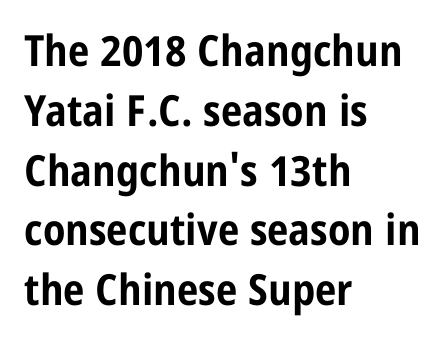
{"serif": "no", "italic": "no", "bold": "yes", "weight": "bold", "width": "condensed", "stroke_contrast": "low", "x_height": "large", "monospaced": "no", "underline": "no", "align": "left", "line_spacing": "normal", "line_spacing_ratio": 1.39, "letter_spacing": "normal", "letter_spacing_em": 0.0, "glyph_px": 43}
